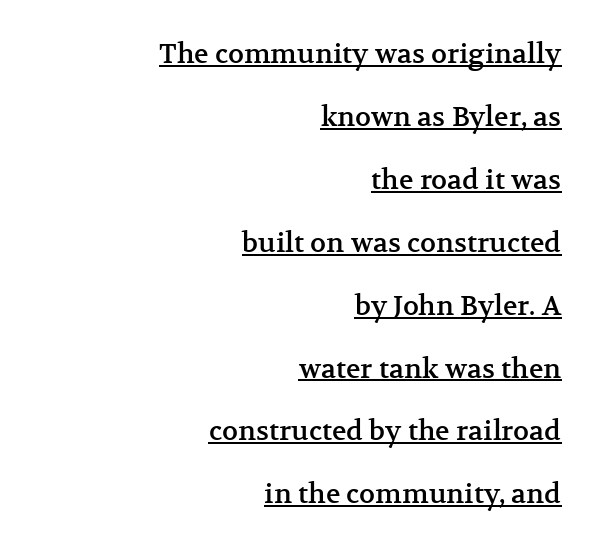
Q: Is the text italic (slanted)? A: No, it is upright.
Q: Is the text underlined? A: Yes.
Q: How is the paragraph aligned? A: Right-aligned.
Q: Is the spacing between letters normal or unusually wide? A: Normal.
Q: Is the spacing between lines tight, normal or loose? A: Loose.
